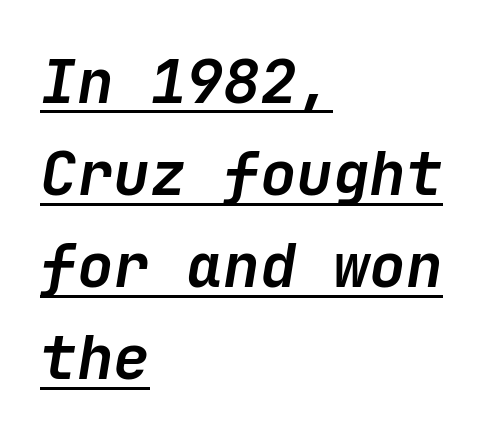
Underline: present. Bold? Absolutely — the strokes are thick and heavy. This sample uses plain, unmodified letter spacing. The specimen reads as italic at a glance. Rows of type keep a routine distance in the vertical direction.
